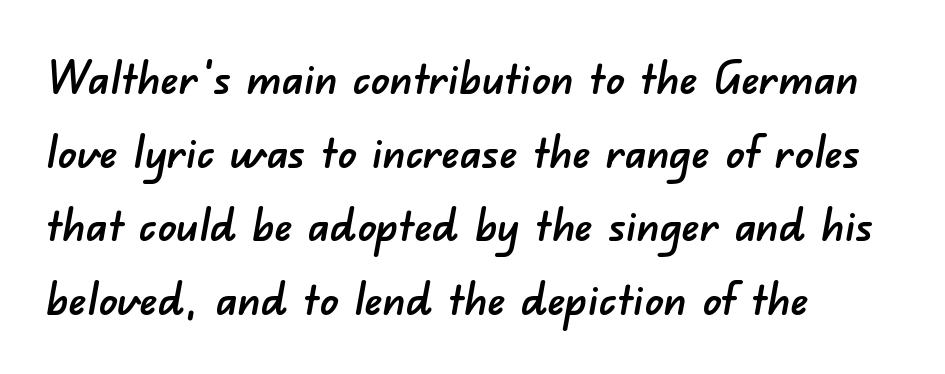
Serifs: no, the terminals of the letterforms are clean. How would I describe the line gaps? Plain and ordinary. A classic flush-left, rag-right setting is used for this passage. The passage shown has conventional tracking throughout.
